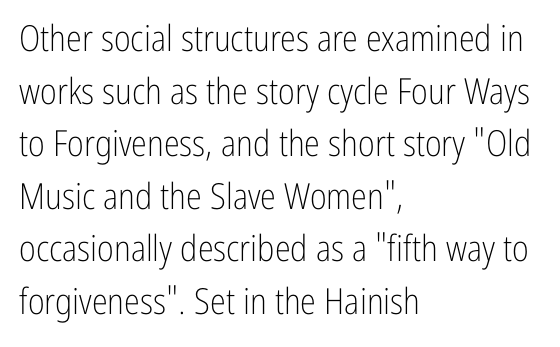
{"serif": "no", "italic": "no", "bold": "no", "weight": "light", "width": "condensed", "stroke_contrast": "low", "x_height": "medium", "monospaced": "no", "underline": "no", "align": "left", "line_spacing": "normal", "line_spacing_ratio": 1.46, "letter_spacing": "normal", "letter_spacing_em": 0.0, "glyph_px": 36}
